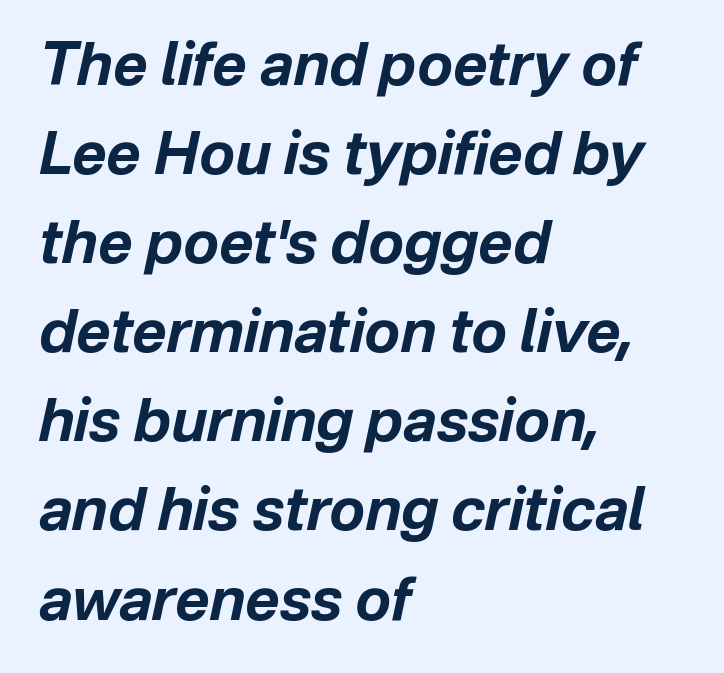
Line beginnings align vertically; line endings do not. Thick stems and heavy bowls — unmistakably bold. Compared with ordinary roman type, these characters are visibly tilted. Letter spacing: default. Compared with typical paragraphs, the rows here are spaced about the same.
